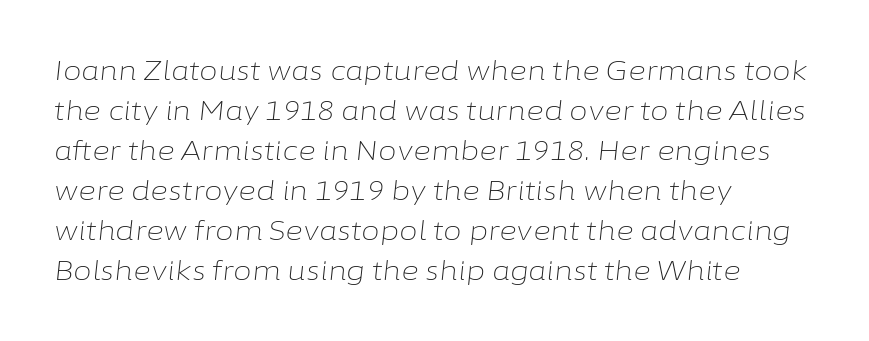
The image shows 27 px text type, italic (leaning right); set left-aligned, normal line spacing (1.48x), normal letter spacing, not underlined.
